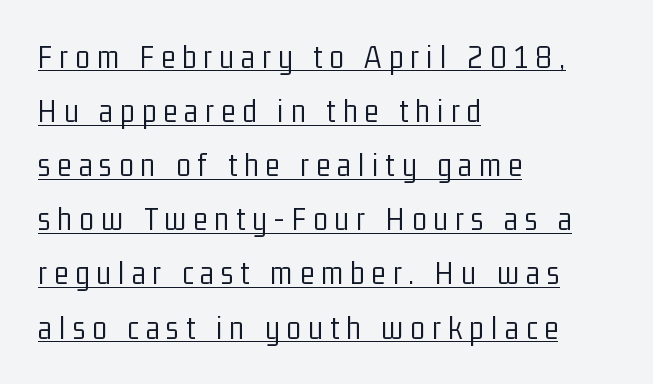
Q: Is the text bold? A: No.
Q: Is the text italic (slanted)? A: No, it is upright.
Q: Is the typeface a serif or a sans-serif typeface? A: Sans-serif.
Q: Is the text underlined? A: Yes.
Q: How is the paragraph aligned? A: Left-aligned.
Q: Is the spacing between letters normal or unusually wide? A: Unusually wide.
Q: Is the spacing between lines tight, normal or loose? A: Normal.
Q: Width (condensed, normal, or wide)? A: Condensed.
Q: Stroke contrast? A: Low.
Q: x-height? A: Medium.
Q: Monospaced? A: No.
